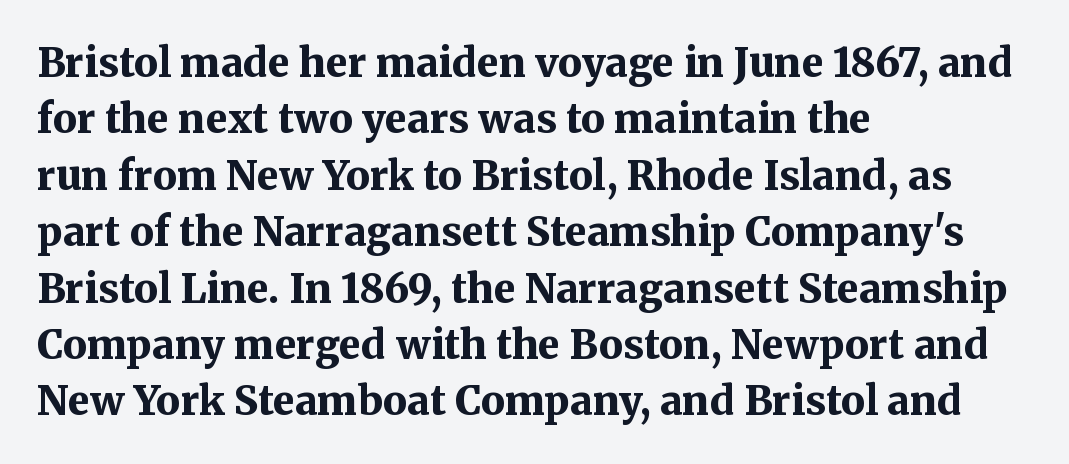
{"serif": "yes", "italic": "no", "bold": "yes", "weight": "bold", "width": "normal", "stroke_contrast": "medium", "x_height": "medium", "monospaced": "no", "underline": "no", "align": "left", "line_spacing": "normal", "line_spacing_ratio": 1.41, "letter_spacing": "normal", "letter_spacing_em": 0.0, "glyph_px": 40}
